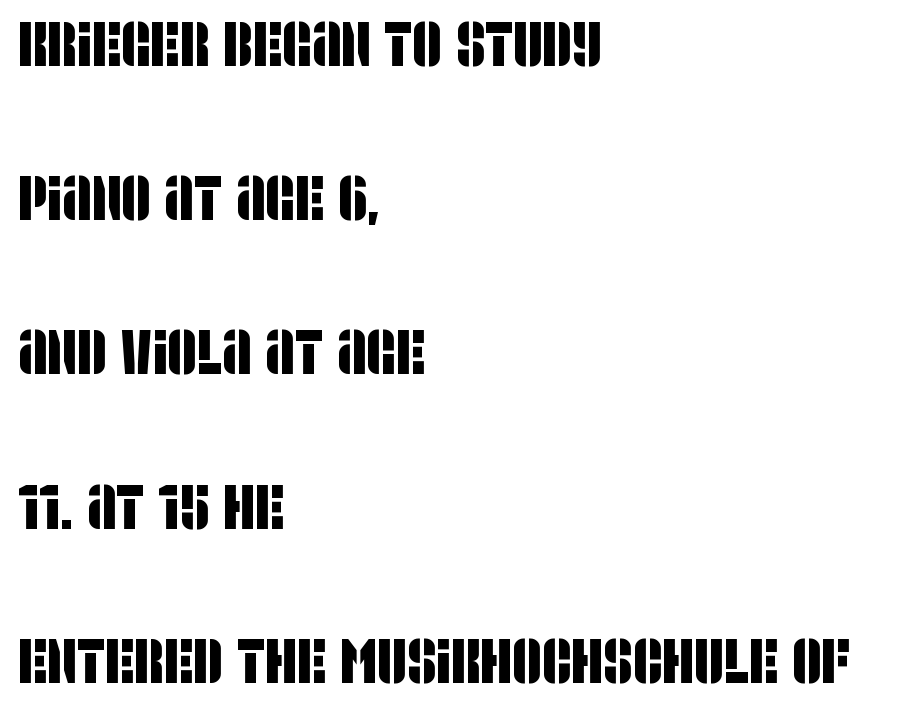
The image shows 64 px condensed sans-serif type; set left-aligned, loose line spacing (2.41x), normal letter spacing, not underlined; low stroke contrast and a large x-height.
